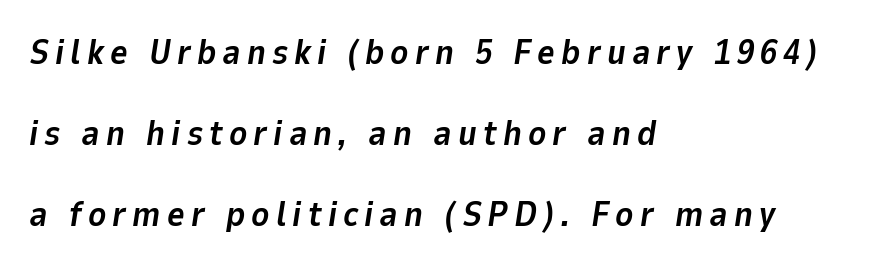
Q: Is the text bold? A: Yes.
Q: Is the text italic (slanted)? A: Yes, it leans right by about 9 degrees.
Q: Is the text underlined? A: No.
Q: How is the paragraph aligned? A: Left-aligned.
Q: Is the spacing between lines tight, normal or loose? A: Loose.
Q: Width (condensed, normal, or wide)? A: Normal.
Q: Stroke contrast? A: Low.
Q: x-height? A: Medium.
Q: Monospaced? A: No.
